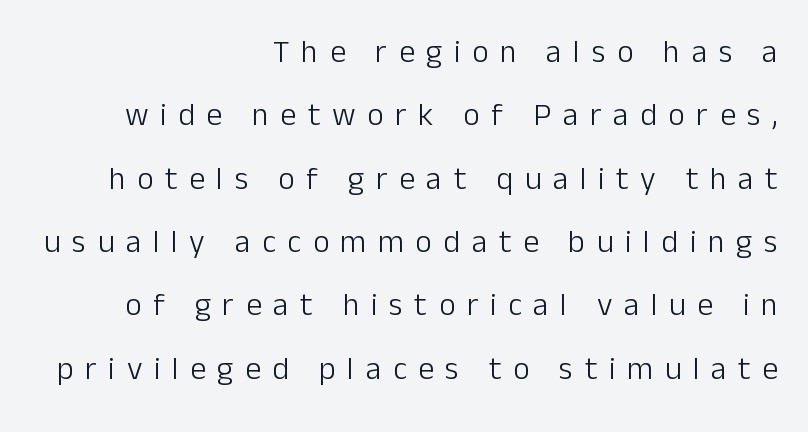
Q: Is the text bold? A: No.
Q: Is the text italic (slanted)? A: No, it is upright.
Q: Is the typeface a serif or a sans-serif typeface? A: Sans-serif.
Q: Is the text underlined? A: No.
Q: How is the paragraph aligned? A: Right-aligned.
Q: Is the spacing between letters normal or unusually wide? A: Unusually wide.
Q: Is the spacing between lines tight, normal or loose? A: Loose.
Q: Width (condensed, normal, or wide)? A: Normal.
Q: Stroke contrast? A: Low.
Q: x-height? A: Medium.
Q: Monospaced? A: No.
